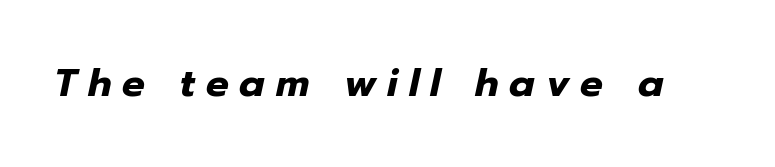
{"italic": "yes", "lean": "right", "slant_degrees": 12, "bold": "yes", "weight": "heavy", "width": "normal", "stroke_contrast": "low", "x_height": "medium", "monospaced": "no", "underline": "no", "letter_spacing": "wide", "letter_spacing_em": 0.29, "glyph_px": 38}
